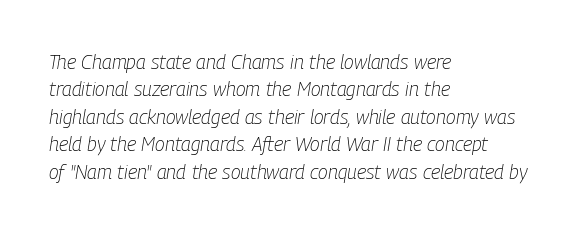
The paragraph shown leans on its left margin. A typesetter would call this zero additional tracking. Yep, that's italic — everything's leaning. Reading down the column, the eye jumps a familiar distance to each next line. A bare baseline throughout the passage.
